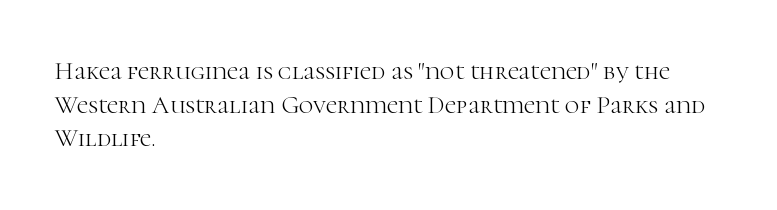
{"italic": "no", "bold": "no", "underline": "no", "align": "left", "line_spacing": "normal", "line_spacing_ratio": 1.35, "letter_spacing": "normal", "letter_spacing_em": 0.0, "glyph_px": 25}
